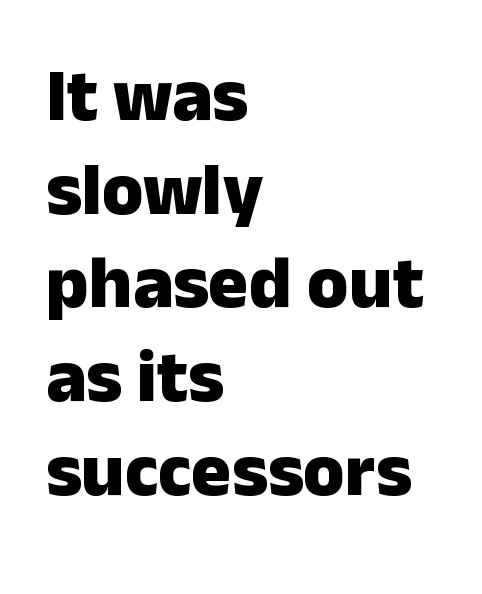
Descenders are the only things crossing below the line. One glance says typical: line gaps are just what's usual. These words are printed bold, with thick strokes throughout. These lines stack with their left ends in a neat column. Stroke terminals: plain, sans-serif. Students, note that the glyphs here touch the page at normal intervals.
